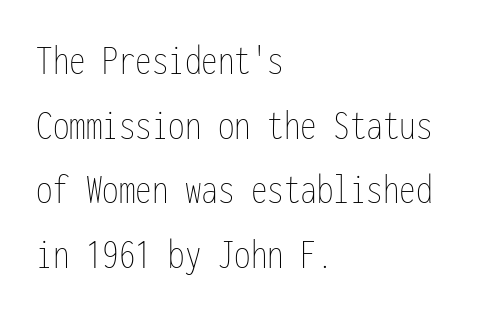
The passage shown is typed in a monospace face where columns stay perfectly aligned. Characters remain perfectly vertical along every line. The horizontal fit of the characters is conventional and even. Stroke mass is kept to a normal reading level or below. A classic flush-left, rag-right setting is used for this passage.
